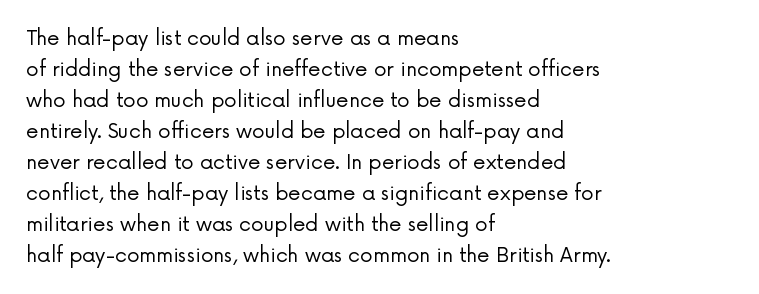
Q: Is the text bold? A: No.
Q: Is the text italic (slanted)? A: No, it is upright.
Q: Is the text underlined? A: No.
Q: How is the paragraph aligned? A: Left-aligned.
Q: Is the spacing between letters normal or unusually wide? A: Normal.
Q: Is the spacing between lines tight, normal or loose? A: Normal.
